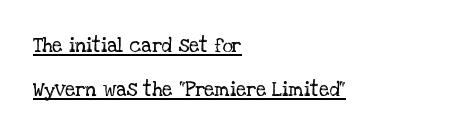
Q: Is the text bold? A: No.
Q: Is the text italic (slanted)? A: No, it is upright.
Q: Is the text underlined? A: Yes.
Q: How is the paragraph aligned? A: Left-aligned.
Q: Is the spacing between letters normal or unusually wide? A: Normal.
Q: Is the spacing between lines tight, normal or loose? A: Loose.
